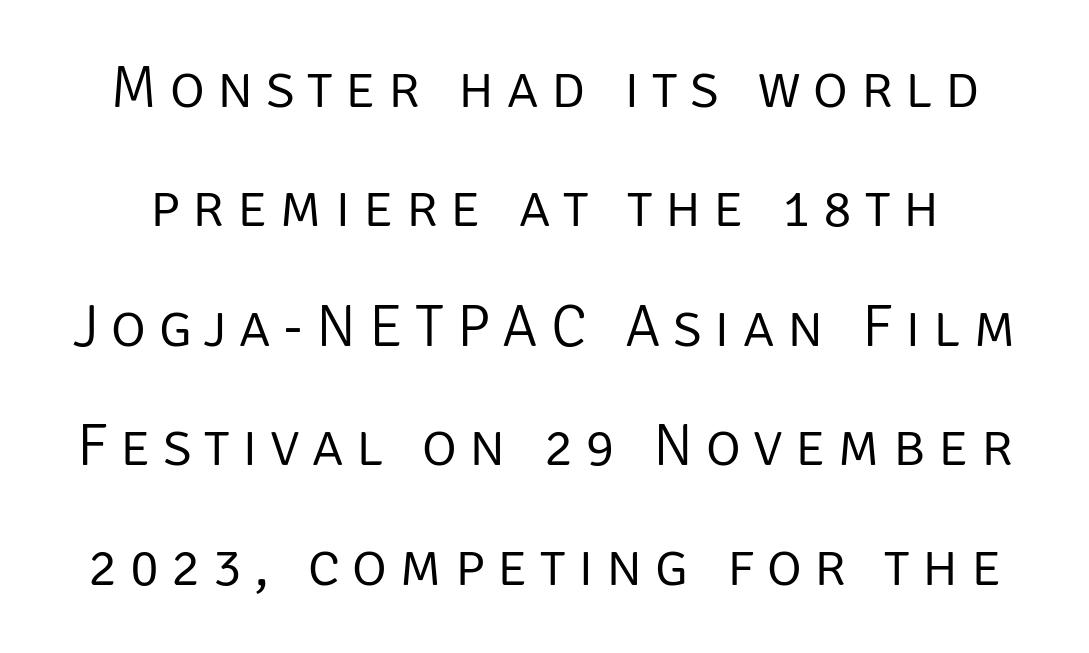
These lines are composed in type without serifs. The passage shown has open, widely tracked lettering throughout. Lines of text with bare space underneath. On a weight scale, this lands at 450 or below.
